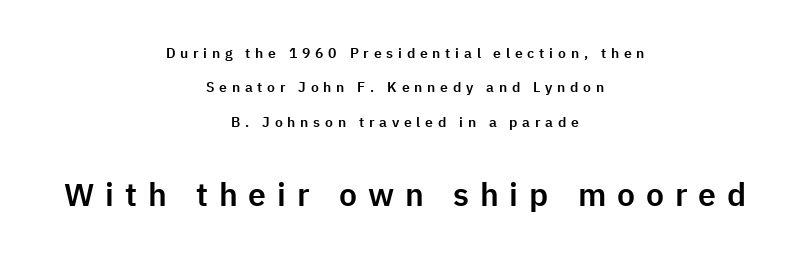
Bigger letters appear in the bottom chunk; the top chunk is reduced. Nobody drew a line under any word here. Notice the wide empty band between every row — that's loose leading. In terms of letterspacing, this is a distinctly airy, spread setting. Looks like regular typesetting: each glyph gets only the width it needs. Where is the straight margin? There isn't one; the lines are centered.
